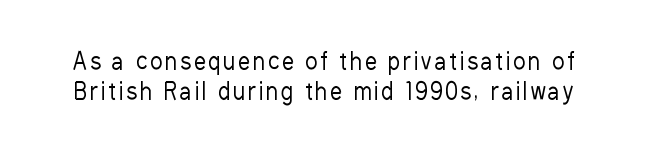
{"italic": "no", "bold": "no", "underline": "no", "line_spacing": "normal", "line_spacing_ratio": 1.32, "glyph_px": 23}
